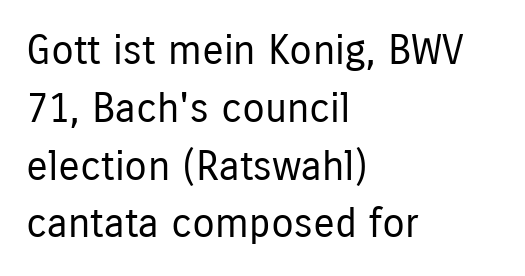
The image shows 41 px regular-weight, condensed sans-serif type, upright; set left-aligned, normal line spacing (1.41x), normal letter spacing, not underlined; low stroke contrast and a medium x-height.
